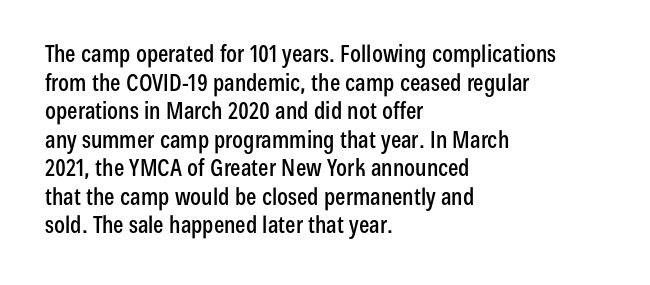
The image shows 23 px text type, upright; set left-aligned, line spacing 1.24x, normal letter spacing, not underlined.
